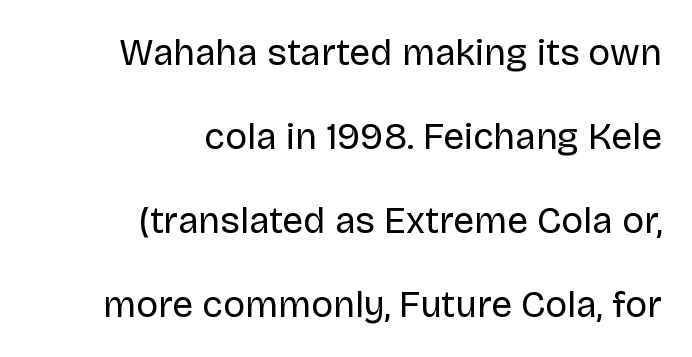
The image shows 37 px regular-weight sans-serif type, upright; set right-aligned, loose line spacing (2.27x), normal letter spacing, not underlined; low stroke contrast and a large x-height.
